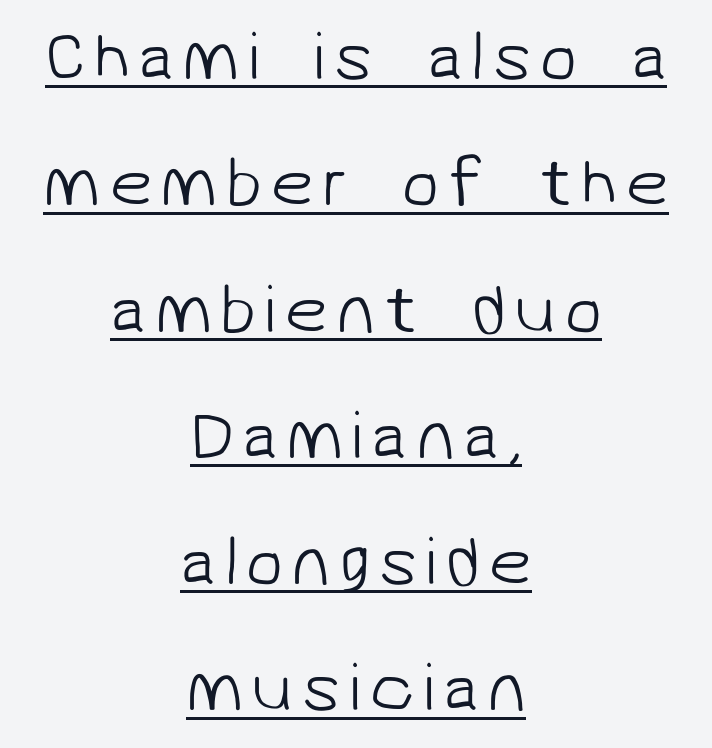
{"serif": "no", "bold": "no", "weight": "light", "width": "normal", "stroke_contrast": "low", "x_height": "medium", "monospaced": "no", "underline": "yes", "align": "center", "line_spacing_ratio": 1.83, "glyph_px": 69}
